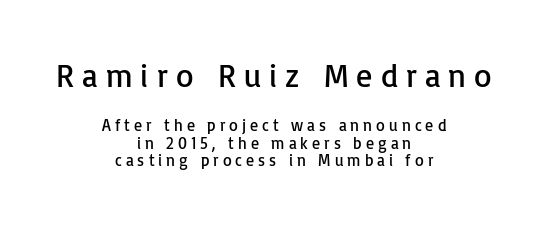
{"serif": "no", "italic": "no", "bold": "no", "weight": "regular", "width": "normal", "stroke_contrast": "low", "x_height": "medium", "monospaced": "no", "underline": "no", "align": "center", "line_spacing": "tight", "line_spacing_ratio": 1.09, "letter_spacing": "wide", "letter_spacing_em": 0.25, "larger_block": "first", "size_ratio": 2.0, "glyph_px": 32}
